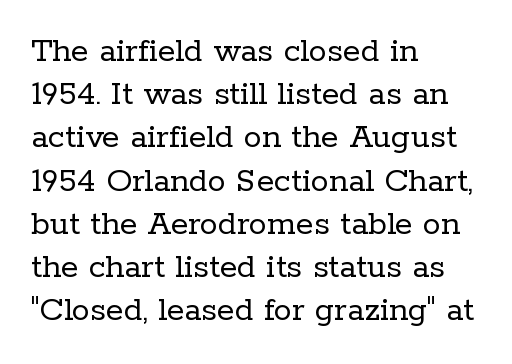
The image shows 36 px regular-weight serif type, upright; set left-aligned, line spacing 1.2x, normal letter spacing, not underlined; low stroke contrast and a medium x-height.
